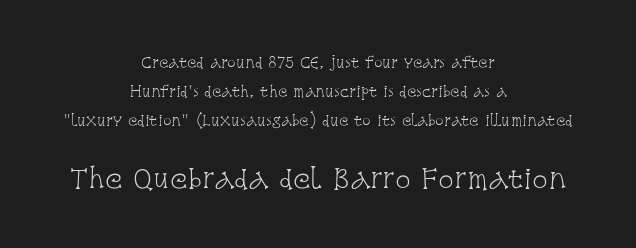
Q: Is the text bold? A: No.
Q: Is the text italic (slanted)? A: No, it is upright.
Q: Is the text underlined? A: No.
Q: How is the paragraph aligned? A: Centered.
Q: Is the spacing between letters normal or unusually wide? A: Normal.
Q: Is the spacing between lines tight, normal or loose? A: Loose.
Q: Which block of text is set in a larger size, the first (top) or the second (bottom)? A: The second (bottom) one.
